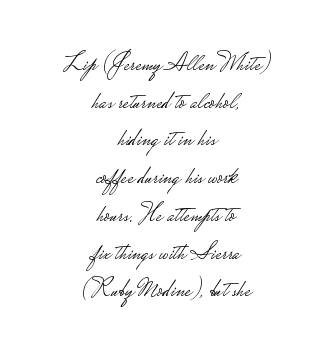
Q: Is the text bold? A: No.
Q: Is the text italic (slanted)? A: Yes.
Q: Is the text underlined? A: No.
Q: How is the paragraph aligned? A: Centered.
Q: Is the spacing between letters normal or unusually wide? A: Normal.
Q: Is the spacing between lines tight, normal or loose? A: Normal.
